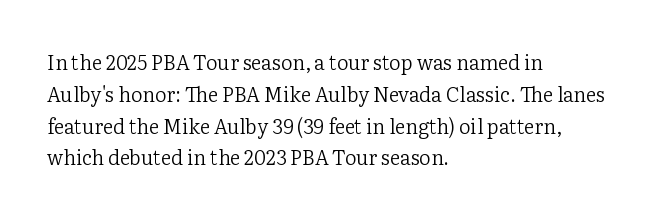
{"italic": "no", "bold": "no", "underline": "no", "align": "left", "line_spacing": "normal", "line_spacing_ratio": 1.59, "letter_spacing": "normal", "letter_spacing_em": 0.0, "glyph_px": 20}
